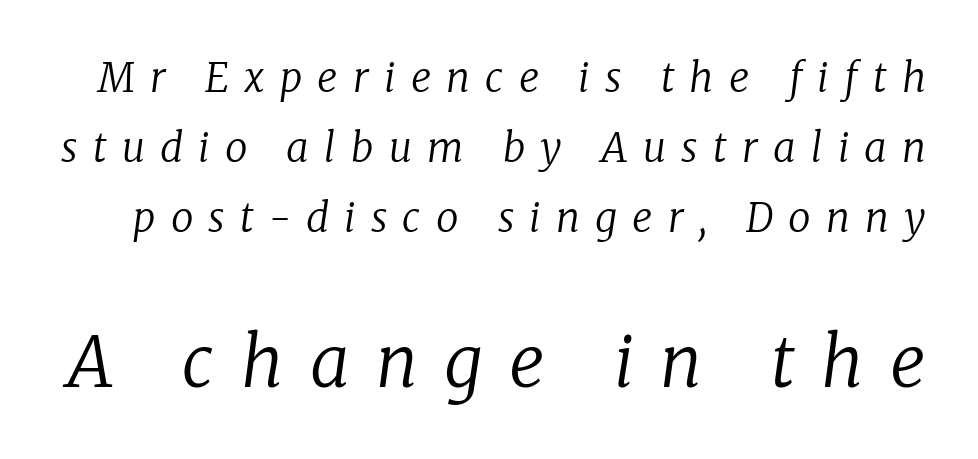
Q: Is the text bold? A: No.
Q: Is the text italic (slanted)? A: Yes, it leans right by about 8 degrees.
Q: Is the typeface a serif or a sans-serif typeface? A: Serif.
Q: Is the text underlined? A: No.
Q: Is the spacing between letters normal or unusually wide? A: Unusually wide.
Q: Which block of text is set in a larger size, the first (top) or the second (bottom)? A: The second (bottom) one.
Q: Width (condensed, normal, or wide)? A: Normal.
Q: Stroke contrast? A: Low.
Q: x-height? A: Medium.
Q: Monospaced? A: No.
